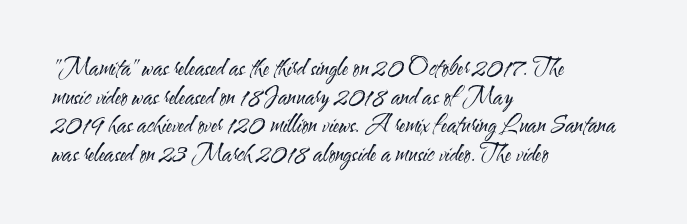
Q: Is the text bold? A: No.
Q: Is the text italic (slanted)? A: Yes.
Q: Is the text underlined? A: No.
Q: How is the paragraph aligned? A: Left-aligned.
Q: Is the spacing between letters normal or unusually wide? A: Normal.
